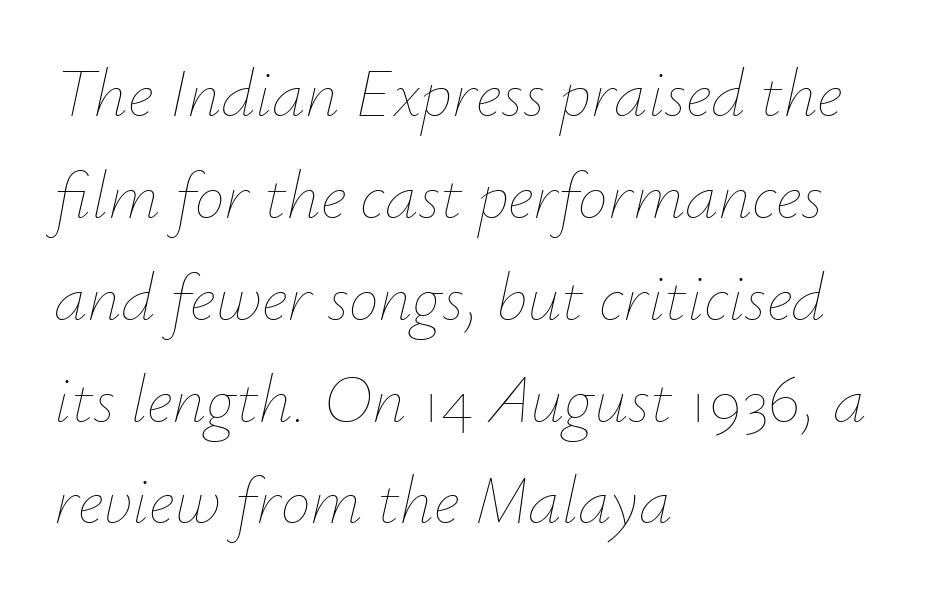
Stroke thickness stays within the range of a standard reading face or lighter. The strip under each line holds only bare page. In CSS terms this would be text-align: left. Do the characters align in a grid? No, the font is proportional. The text carries the slant typical of an italic or oblique font. These lines sit exactly where default settings would place them.
